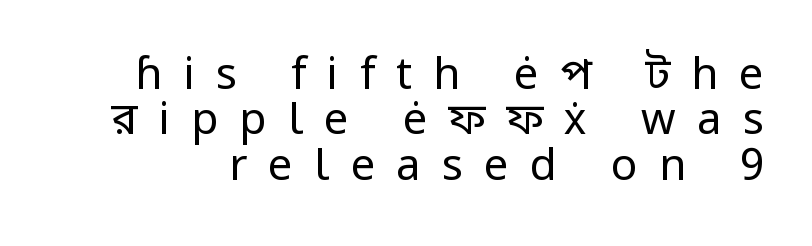
{"serif": "no", "italic": "no", "bold": "no", "weight": "regular", "width": "normal", "stroke_contrast": "low", "x_height": "medium", "monospaced": "no", "underline": "no", "line_spacing": "tight", "line_spacing_ratio": 1.03, "letter_spacing": "wide", "letter_spacing_em": 0.48, "glyph_px": 44}
